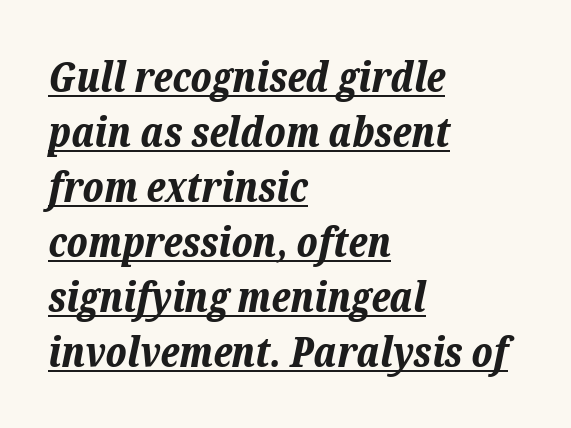
Q: Is the text bold? A: Yes.
Q: Is the text italic (slanted)? A: Yes, it leans right by about 12 degrees.
Q: Is the text underlined? A: Yes.
Q: How is the paragraph aligned? A: Left-aligned.
Q: Is the spacing between letters normal or unusually wide? A: Normal.
Q: Is the spacing between lines tight, normal or loose? A: Normal.
Q: Width (condensed, normal, or wide)? A: Normal.
Q: Stroke contrast? A: Low.
Q: x-height? A: Medium.
Q: Monospaced? A: No.
